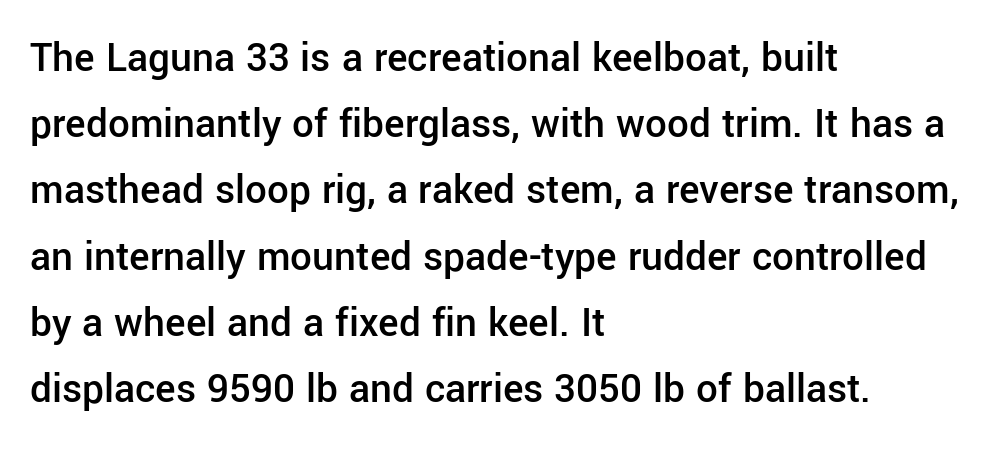
The letters sit at their default tracking, neither squeezed nor spread. Character widths vary here, with narrow letters taking less room than wide ones. This is moderately heavy type, rendered in semibold. Short and long lines alike share a common starting point at left. Lines of text with bare space underneath.
